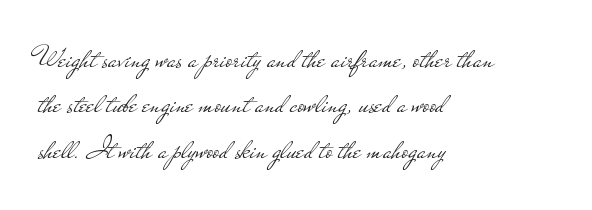
{"serif": "no", "bold": "no", "weight": "light", "width": "wide", "stroke_contrast": "low", "x_height": "small", "monospaced": "no", "underline": "no", "align": "left", "line_spacing": "normal", "line_spacing_ratio": 1.42, "letter_spacing": "normal", "letter_spacing_em": 0.0, "glyph_px": 32}
